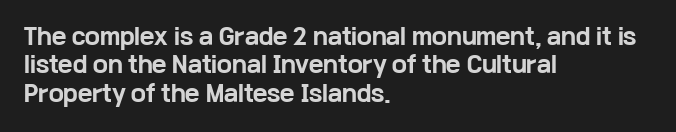
{"italic": "no", "bold": "yes", "underline": "no", "align": "left", "line_spacing": "normal", "line_spacing_ratio": 1.29, "letter_spacing": "normal", "letter_spacing_em": 0.0, "glyph_px": 22}
